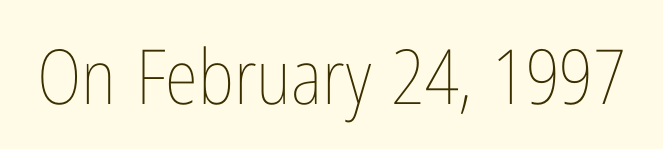
The face used here is proportionally spaced, like ordinary book or web type. The lettering stays uniformly vertical, giving the passage a roman look. Has an underline been added? It has not. No extra ink here — the face is not bold. The passage shown has conventional tracking throughout.
